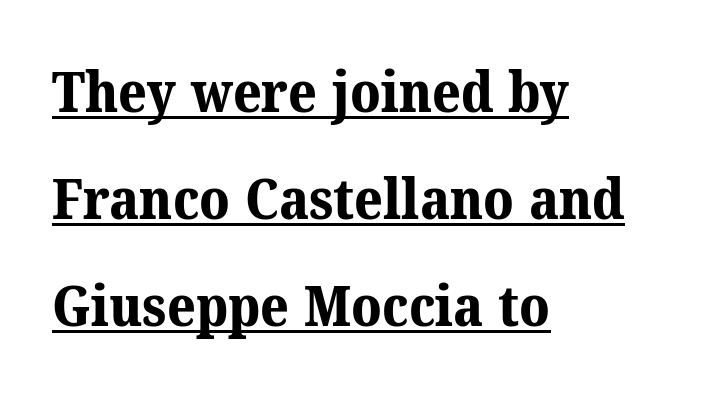
{"serif": "yes", "bold": "yes", "weight": "bold", "width": "normal", "stroke_contrast": "medium", "x_height": "medium", "monospaced": "no", "underline": "yes", "align": "left", "line_spacing": "loose", "line_spacing_ratio": 1.91, "letter_spacing": "normal", "letter_spacing_em": 0.0, "glyph_px": 56}
